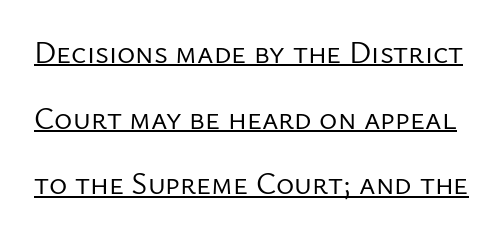
The image shows 31 px regular-weight sans-serif type, upright; set loose line spacing (2.12x), normal letter spacing, underlined; low stroke contrast and a medium x-height.
